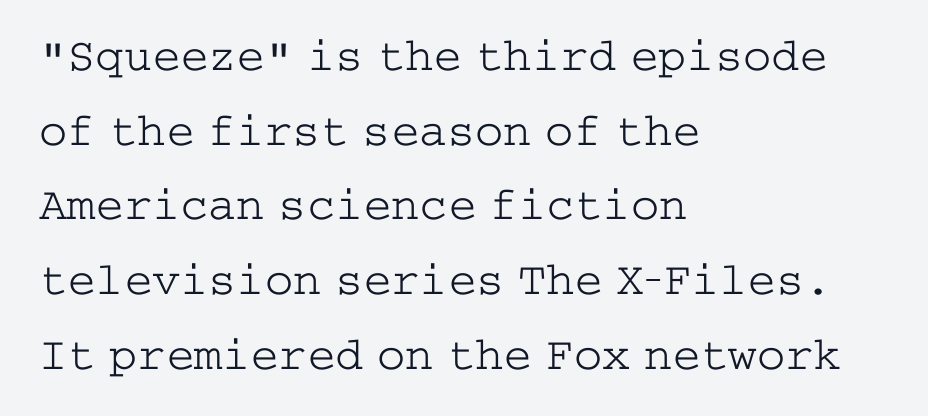
The space beneath each line is pristine and unruled. The rendering keeps characters at their native spacing. Stems and bowls with no extra thickness — not bold. Vertical strokes here are truly vertical. These lines are composed in type with serifs. This rendering uses left alignment, leaving the right contour irregular.
